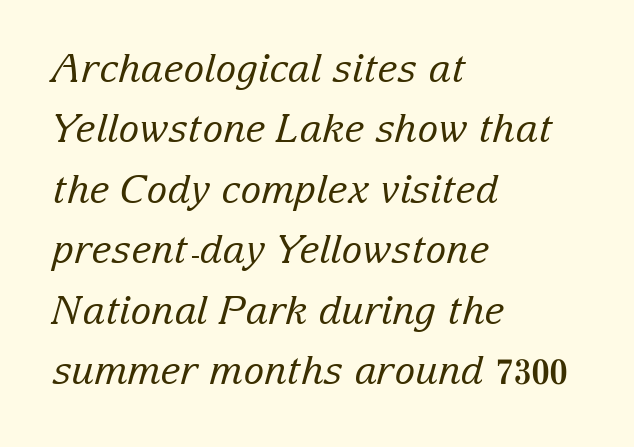
Q: Is the text bold? A: No.
Q: Is the text italic (slanted)? A: Yes, it leans right by about 15 degrees.
Q: Is the typeface a serif or a sans-serif typeface? A: Serif.
Q: Is the text underlined? A: No.
Q: How is the paragraph aligned? A: Left-aligned.
Q: Is the spacing between letters normal or unusually wide? A: Normal.
Q: Is the spacing between lines tight, normal or loose? A: Normal.
Q: Width (condensed, normal, or wide)? A: Normal.
Q: Stroke contrast? A: Low.
Q: x-height? A: Medium.
Q: Monospaced? A: No.
